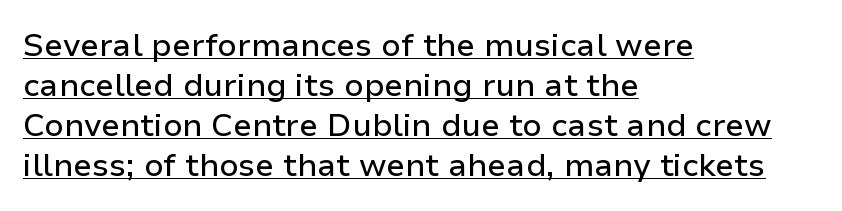
The image shows 32 px sans-serif type, upright; set left-aligned, normal line spacing (1.25x), normal letter spacing, underlined; low stroke contrast and a medium x-height.
